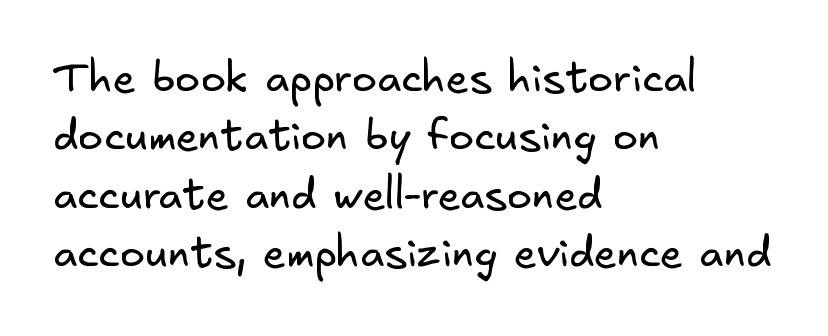
Q: Is the text bold? A: No.
Q: Is the typeface a serif or a sans-serif typeface? A: Sans-serif.
Q: Is the text underlined? A: No.
Q: How is the paragraph aligned? A: Left-aligned.
Q: Is the spacing between letters normal or unusually wide? A: Normal.
Q: Is the spacing between lines tight, normal or loose? A: Normal.
Q: Width (condensed, normal, or wide)? A: Normal.
Q: Stroke contrast? A: Low.
Q: x-height? A: Small.
